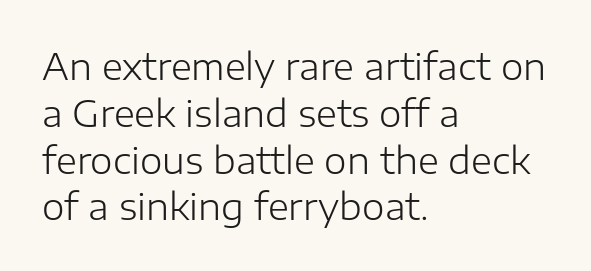
{"serif": "no", "italic": "no", "bold": "no", "weight": "light", "width": "normal", "stroke_contrast": "low", "x_height": "medium", "monospaced": "no", "underline": "no", "align": "left", "line_spacing": "normal", "line_spacing_ratio": 1.3, "letter_spacing": "normal", "letter_spacing_em": 0.0, "glyph_px": 36}
